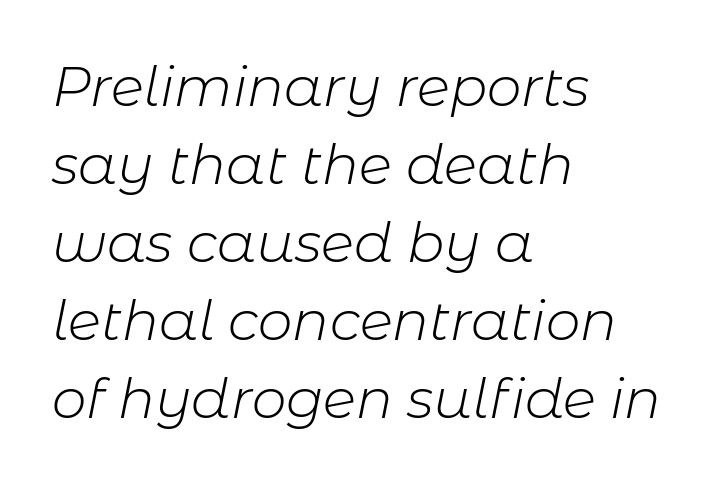
{"italic": "yes", "lean": "right", "slant_degrees": 11, "bold": "no", "weight": "light", "width": "normal", "stroke_contrast": "low", "x_height": "medium", "monospaced": "no", "underline": "no", "align": "left", "line_spacing": "normal", "line_spacing_ratio": 1.42, "letter_spacing": "normal", "letter_spacing_em": 0.0, "glyph_px": 55}
